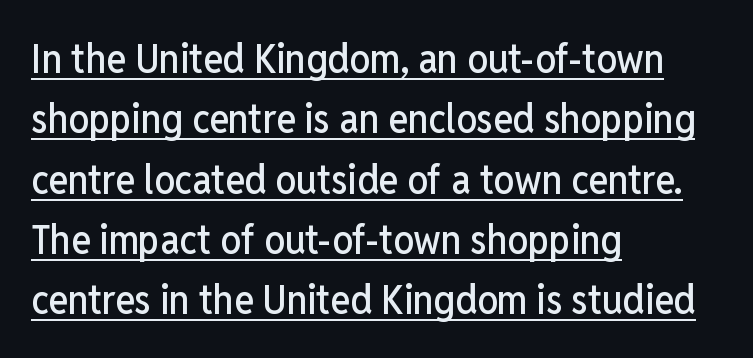
Q: Is the text italic (slanted)? A: No, it is upright.
Q: Is the typeface a serif or a sans-serif typeface? A: Sans-serif.
Q: Is the text underlined? A: Yes.
Q: How is the paragraph aligned? A: Left-aligned.
Q: Is the spacing between letters normal or unusually wide? A: Normal.
Q: Is the spacing between lines tight, normal or loose? A: Normal.
Q: Width (condensed, normal, or wide)? A: Condensed.
Q: Stroke contrast? A: Low.
Q: x-height? A: Medium.
Q: Monospaced? A: No.
